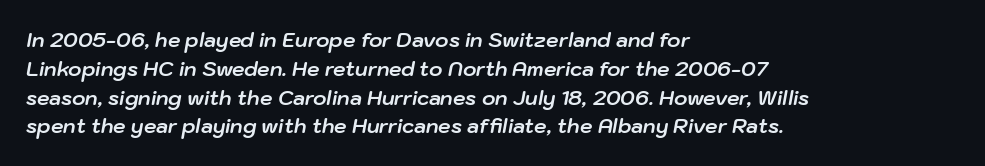
{"italic": "yes", "lean": "right", "slant_degrees": 10, "bold": "yes", "underline": "no", "align": "left", "line_spacing": "normal", "line_spacing_ratio": 1.44, "letter_spacing": "normal", "letter_spacing_em": 0.0, "glyph_px": 20}
